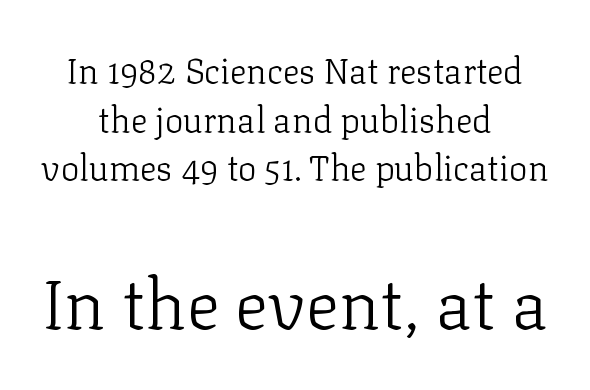
Q: Is the text bold? A: No.
Q: Is the text italic (slanted)? A: No, it is upright.
Q: Is the typeface a serif or a sans-serif typeface? A: Serif.
Q: Is the text underlined? A: No.
Q: How is the paragraph aligned? A: Centered.
Q: Is the spacing between letters normal or unusually wide? A: Normal.
Q: Is the spacing between lines tight, normal or loose? A: Normal.
Q: Which block of text is set in a larger size, the first (top) or the second (bottom)? A: The second (bottom) one.
Q: Width (condensed, normal, or wide)? A: Normal.
Q: Stroke contrast? A: Low.
Q: x-height? A: Medium.
Q: Monospaced? A: No.
